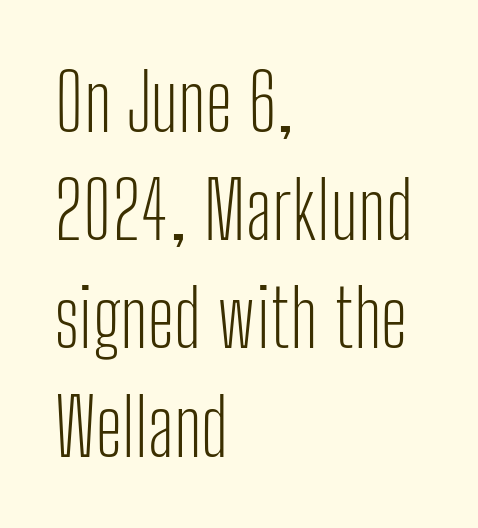
Varying glyph widths throughout — classic text-font behaviour. Typeset ragged right — the left edge is the straight one. Nope, no serifs anywhere on these letters. Each word holds together tightly as a unit, with standard inter-letter gaps. No heavy texture on the line: the type isn't bold. Just letters on the line, the space beneath them empty.
